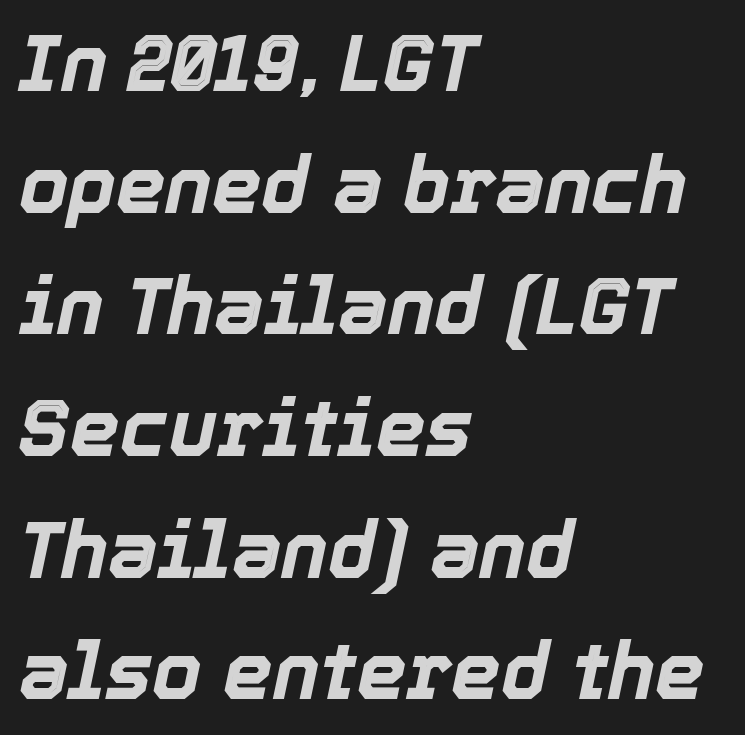
This sample keeps an unexceptional amount of space between lines. Character widths vary here, with narrow letters taking less room than wide ones. Nobody touched the tracking dial on this one. Compared with a centered layout, this one pins lines to the left instead. The typography opts for an oblique posture over an upright one. Typesetter's note: full bold, strokes at maximum text heaviness.
